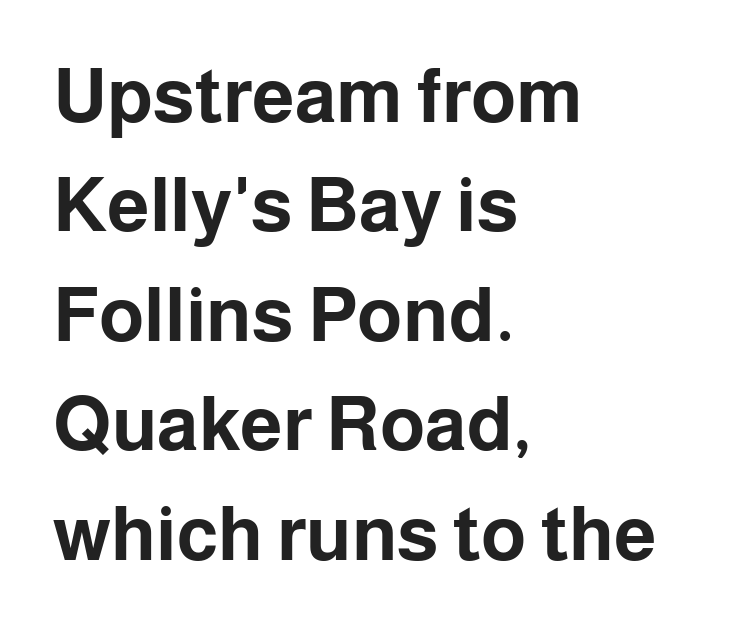
{"serif": "no", "italic": "no", "bold": "yes", "weight": "bold", "width": "normal", "stroke_contrast": "low", "x_height": "medium", "monospaced": "no", "underline": "no", "align": "left", "line_spacing": "normal", "line_spacing_ratio": 1.44, "letter_spacing": "normal", "letter_spacing_em": 0.0, "glyph_px": 76}
